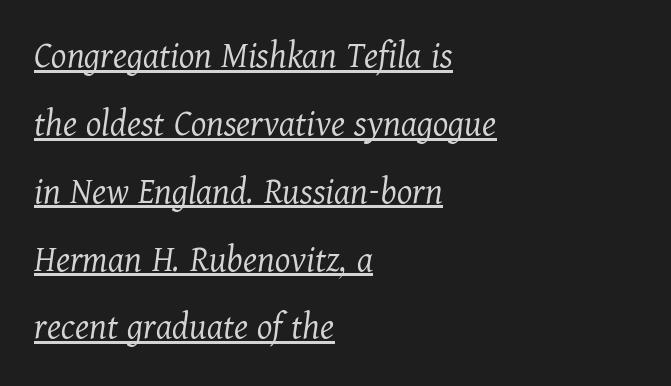
The image shows 39 px light serif type, italic (leaning right); set left-aligned, line spacing 1.74x, normal letter spacing, underlined; medium stroke contrast and a medium x-height.
